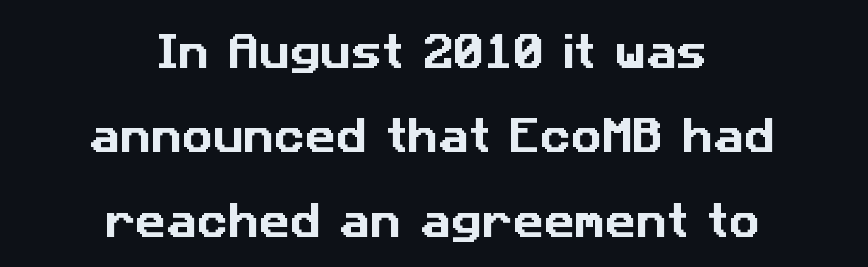
Examine the stroke ends and you'll find no serifs. Varying glyph widths throughout — classic text-font behaviour. Type without underlining. Successive baselines arrive slowly, with a big drop between each. Neither beginnings nor endings align; midpoints do. Short note: letters normally spaced.
